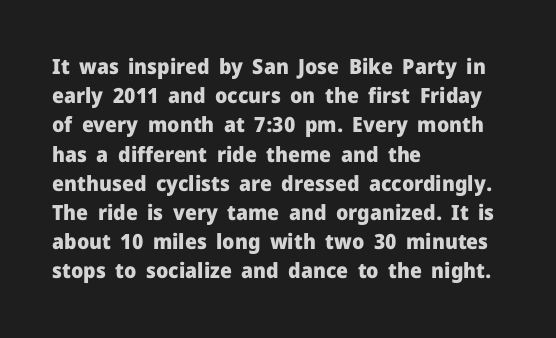
When letters stand straight like this, we call the style roman or upright. Line starts are locked; line ends wander. Quick note: underline off. Words appear dense and cohesive because spacing is normal. A normal amount of white space separates one row of letters from the next.
